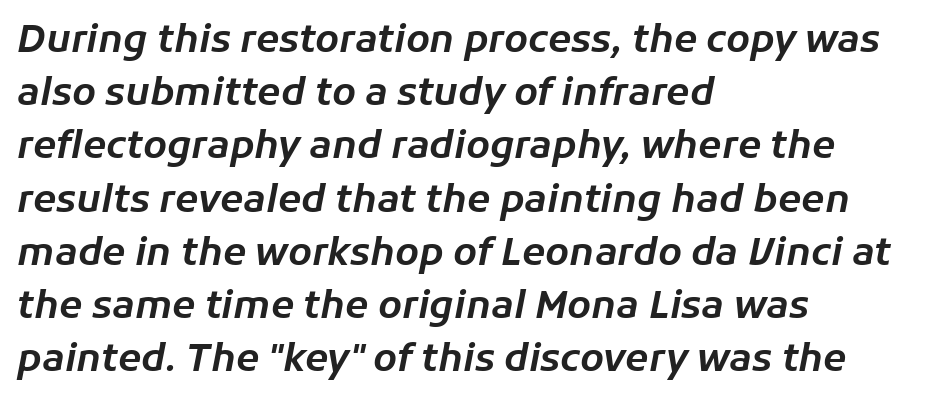
The image shows 38 px text type, italic (leaning right); set left-aligned, normal line spacing (1.4x), normal letter spacing, not underlined; low stroke contrast and a medium x-height.
